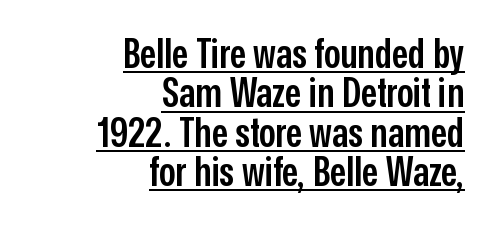
The image shows 41 px semibold, condensed sans-serif type, upright; set right-aligned, tight line spacing (0.96x), normal letter spacing, underlined; low stroke contrast and a medium x-height.
